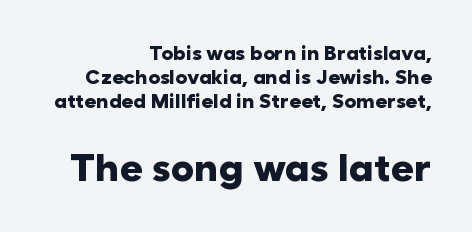
{"serif": "no", "italic": "no", "bold": "yes", "weight": "heavy", "width": "normal", "stroke_contrast": "low", "x_height": "medium", "monospaced": "no", "underline": "no", "align": "right", "line_spacing_ratio": 1.2, "letter_spacing": "normal", "letter_spacing_em": 0.0, "larger_block": "second", "size_ratio": 1.95, "glyph_px": 39}
